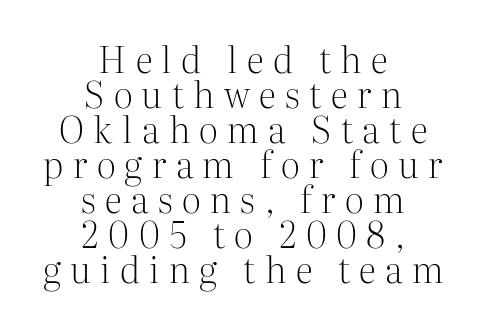
Q: Is the text bold? A: No.
Q: Is the text italic (slanted)? A: No, it is upright.
Q: Is the typeface a serif or a sans-serif typeface? A: Serif.
Q: Is the text underlined? A: No.
Q: How is the paragraph aligned? A: Centered.
Q: Is the spacing between letters normal or unusually wide? A: Unusually wide.
Q: Is the spacing between lines tight, normal or loose? A: Tight.
Q: Width (condensed, normal, or wide)? A: Normal.
Q: Stroke contrast? A: Medium.
Q: x-height? A: Medium.
Q: Monospaced? A: No.
